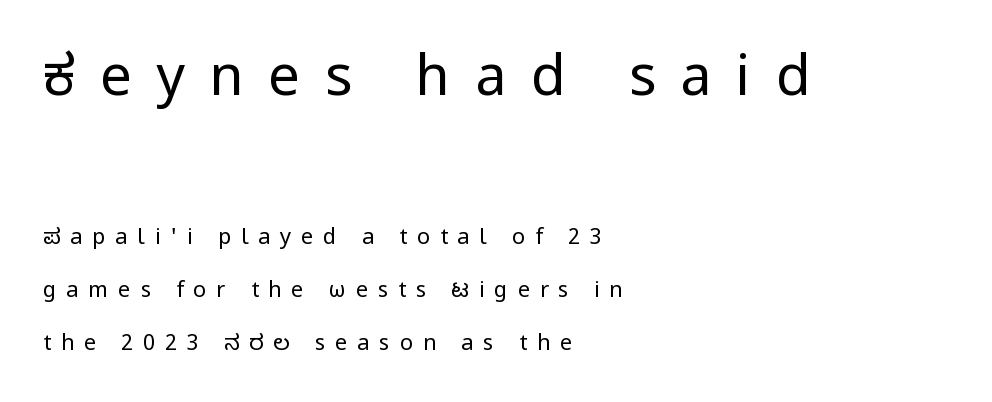
Q: Is the text bold? A: No.
Q: Is the text italic (slanted)? A: No, it is upright.
Q: Is the typeface a serif or a sans-serif typeface? A: Sans-serif.
Q: Is the text underlined? A: No.
Q: How is the paragraph aligned? A: Left-aligned.
Q: Is the spacing between letters normal or unusually wide? A: Unusually wide.
Q: Is the spacing between lines tight, normal or loose? A: Loose.
Q: Which block of text is set in a larger size, the first (top) or the second (bottom)? A: The first (top) one.
Q: Width (condensed, normal, or wide)? A: Normal.
Q: Stroke contrast? A: Low.
Q: x-height? A: Medium.
Q: Monospaced? A: No.
